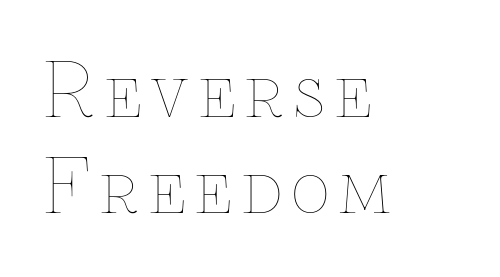
{"italic": "no", "bold": "no", "weight": "thin", "width": "normal", "stroke_contrast": "low", "x_height": "medium", "monospaced": "no", "underline": "no", "align": "left", "line_spacing": "normal", "line_spacing_ratio": 1.32, "glyph_px": 73}
